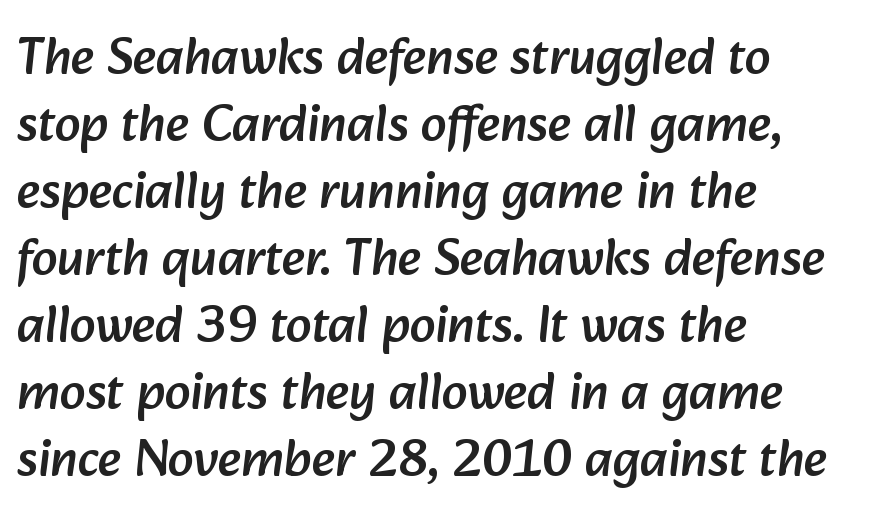
Q: Is the typeface a serif or a sans-serif typeface? A: Sans-serif.
Q: Is the text underlined? A: No.
Q: How is the paragraph aligned? A: Left-aligned.
Q: Is the spacing between letters normal or unusually wide? A: Normal.
Q: Is the spacing between lines tight, normal or loose? A: Normal.
Q: Width (condensed, normal, or wide)? A: Normal.
Q: Stroke contrast? A: Low.
Q: x-height? A: Medium.
Q: Monospaced? A: No.
